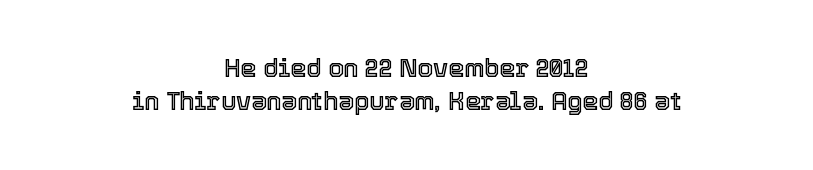
Q: Is the text italic (slanted)? A: No, it is upright.
Q: Is the text underlined? A: No.
Q: How is the paragraph aligned? A: Centered.
Q: Is the spacing between letters normal or unusually wide? A: Normal.
Q: Is the spacing between lines tight, normal or loose? A: Normal.
